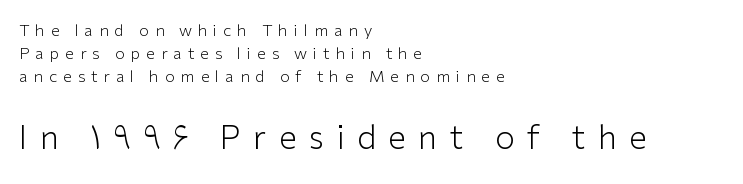
Q: Is the text bold? A: No.
Q: Is the text italic (slanted)? A: No, it is upright.
Q: Is the typeface a serif or a sans-serif typeface? A: Sans-serif.
Q: Is the text underlined? A: No.
Q: How is the paragraph aligned? A: Left-aligned.
Q: Is the spacing between letters normal or unusually wide? A: Unusually wide.
Q: Is the spacing between lines tight, normal or loose? A: Normal.
Q: Which block of text is set in a larger size, the first (top) or the second (bottom)? A: The second (bottom) one.
Q: Width (condensed, normal, or wide)? A: Normal.
Q: Stroke contrast? A: Low.
Q: x-height? A: Medium.
Q: Monospaced? A: No.
